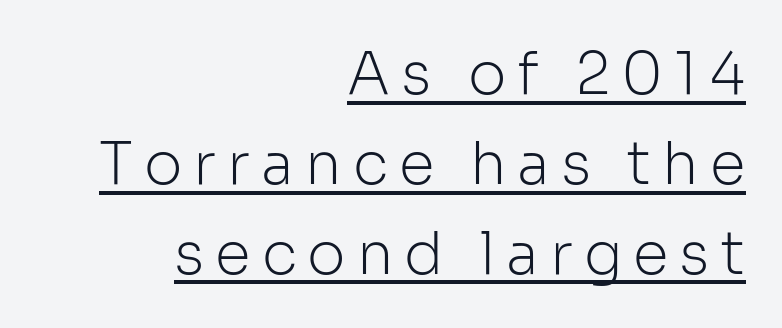
Notice how descenders clear the ascenders below comfortably — that's standard leading. A baseline rule has been typeset under these characters. This rendering employs a face without finishing strokes, i.e., a sans-serif. Compared with a typical body face, this is equally light or lighter still. Does the lettering tilt? It doesn't — this is upright. The rag falls on the left side of this text block.
